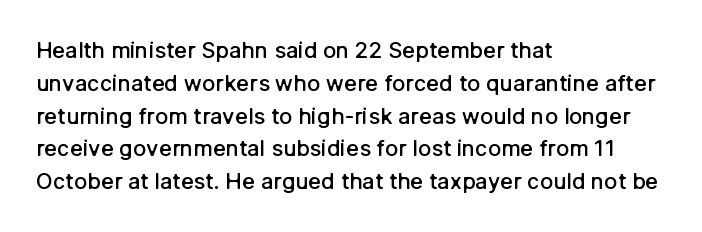
{"italic": "no", "bold": "semi", "underline": "no", "align": "left", "line_spacing": "normal", "line_spacing_ratio": 1.49, "letter_spacing": "normal", "letter_spacing_em": 0.0, "glyph_px": 22}
